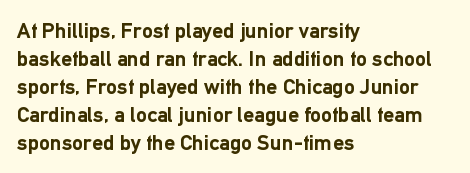
{"italic": "no", "bold": "yes", "underline": "no", "align": "left", "line_spacing": "normal", "line_spacing_ratio": 1.27, "letter_spacing": "normal", "letter_spacing_em": 0.0, "glyph_px": 22}
